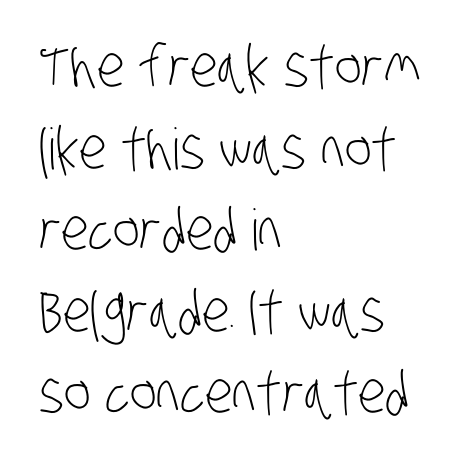
The image shows 57 px light, condensed sans-serif type; set left-aligned, normal line spacing (1.43x), normal letter spacing, not underlined; low stroke contrast and a large x-height.
